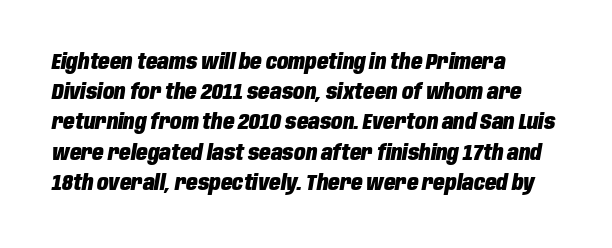
Q: Is the text bold? A: Yes.
Q: Is the text italic (slanted)? A: Yes, it leans right by about 10 degrees.
Q: Is the text underlined? A: No.
Q: How is the paragraph aligned? A: Left-aligned.
Q: Is the spacing between letters normal or unusually wide? A: Normal.
Q: Is the spacing between lines tight, normal or loose? A: Normal.
